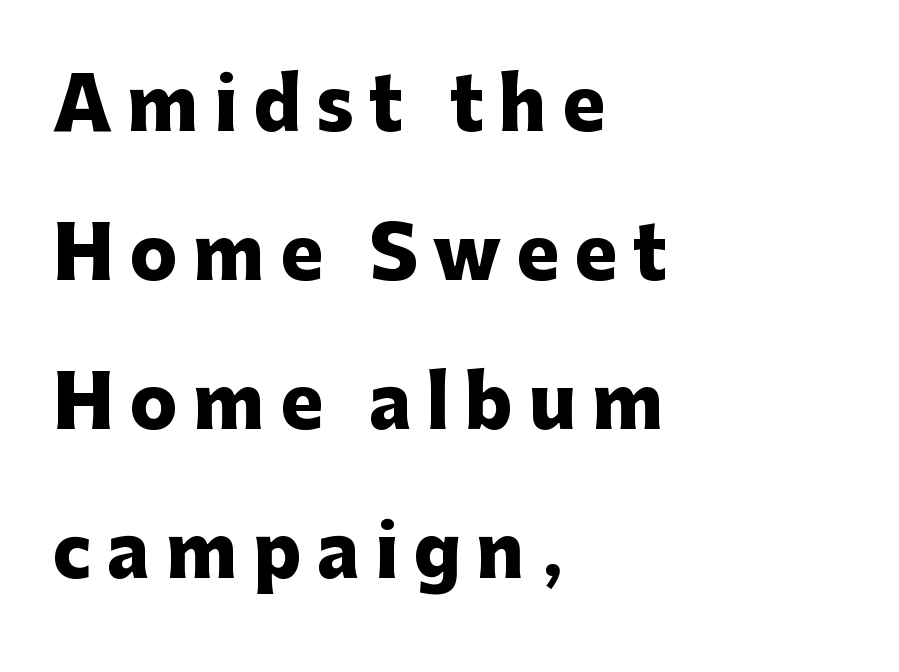
{"serif": "no", "italic": "no", "bold": "yes", "weight": "heavy", "width": "normal", "stroke_contrast": "low", "x_height": "medium", "monospaced": "no", "underline": "no", "align": "left", "line_spacing": "loose", "line_spacing_ratio": 2.1, "letter_spacing": "wide", "letter_spacing_em": 0.22, "glyph_px": 71}
